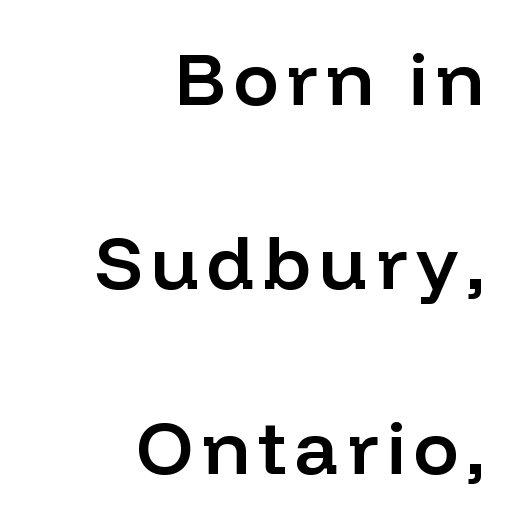
Q: Is the text bold? A: Semi-bold.
Q: Is the text italic (slanted)? A: No, it is upright.
Q: Is the typeface a serif or a sans-serif typeface? A: Sans-serif.
Q: Is the text underlined? A: No.
Q: How is the paragraph aligned? A: Right-aligned.
Q: Is the spacing between lines tight, normal or loose? A: Loose.
Q: Width (condensed, normal, or wide)? A: Normal.
Q: Stroke contrast? A: Low.
Q: x-height? A: Medium.
Q: Monospaced? A: No.
